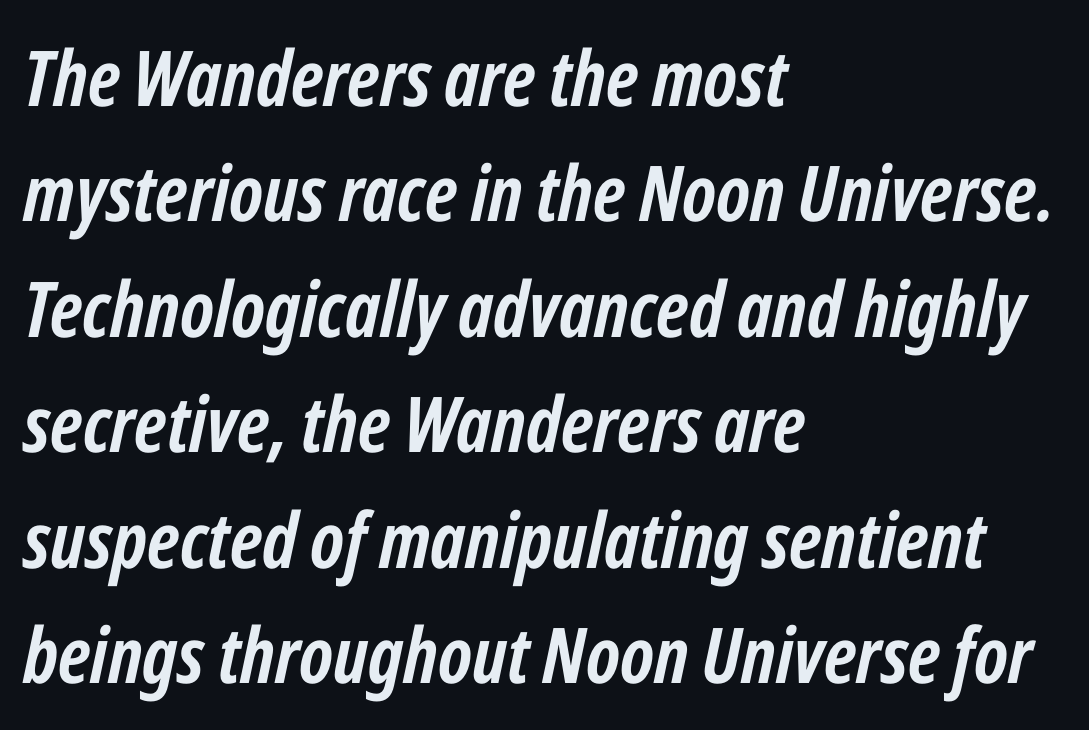
{"italic": "yes", "lean": "right", "slant_degrees": 12, "bold": "yes", "weight": "semibold", "width": "condensed", "stroke_contrast": "low", "x_height": "medium", "monospaced": "no", "underline": "no", "align": "left", "line_spacing": "normal", "line_spacing_ratio": 1.5, "letter_spacing": "normal", "letter_spacing_em": 0.0, "glyph_px": 77}
